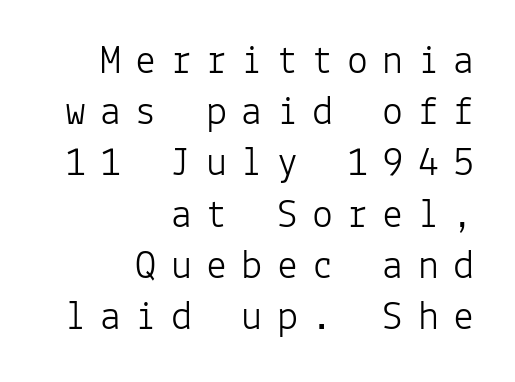
{"serif": "no", "italic": "no", "bold": "no", "weight": "light", "width": "normal", "stroke_contrast": "low", "x_height": "medium", "monospaced": "yes", "underline": "no", "align": "right", "line_spacing_ratio": 1.22, "letter_spacing": "wide", "letter_spacing_em": 0.34, "glyph_px": 42}
